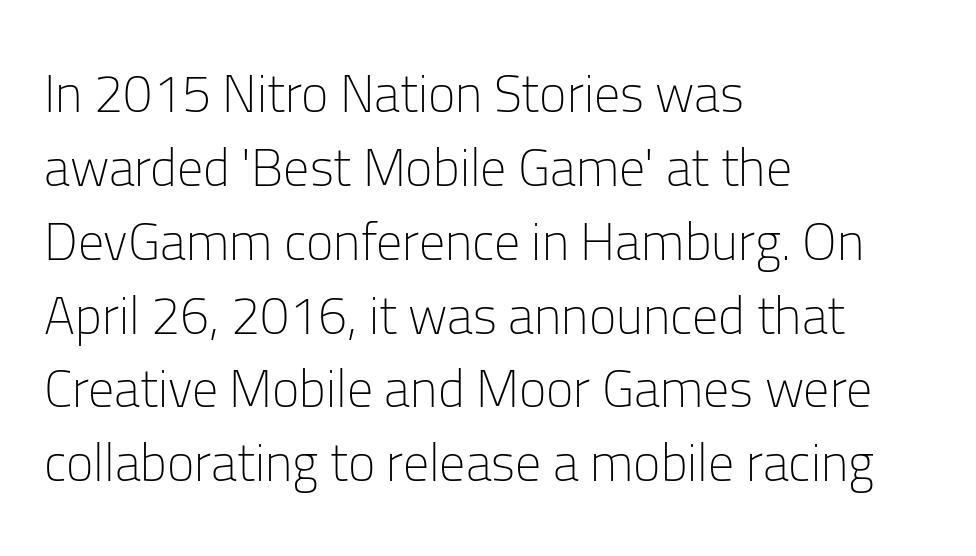
{"serif": "no", "italic": "no", "bold": "no", "weight": "light", "width": "normal", "stroke_contrast": "low", "x_height": "medium", "monospaced": "no", "underline": "no", "align": "left", "line_spacing": "normal", "line_spacing_ratio": 1.42, "letter_spacing": "normal", "letter_spacing_em": 0.0, "glyph_px": 52}
